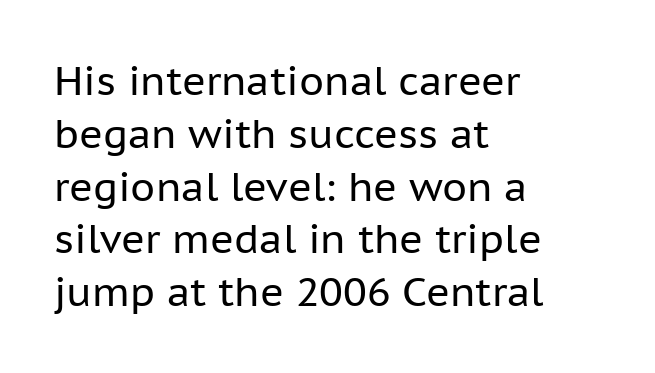
{"serif": "no", "italic": "no", "bold": "no", "weight": "regular", "width": "normal", "stroke_contrast": "low", "x_height": "medium", "monospaced": "no", "underline": "no", "align": "left", "line_spacing": "normal", "line_spacing_ratio": 1.32, "letter_spacing": "normal", "letter_spacing_em": 0.0, "glyph_px": 40}
